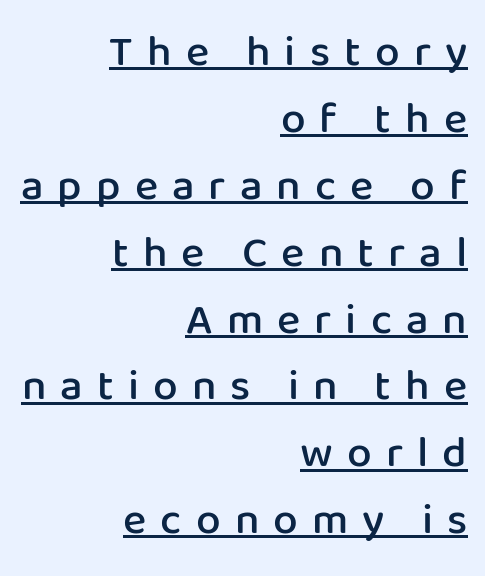
Q: Is the text bold? A: Semi-bold.
Q: Is the text italic (slanted)? A: No, it is upright.
Q: Is the typeface a serif or a sans-serif typeface? A: Sans-serif.
Q: Is the text underlined? A: Yes.
Q: How is the paragraph aligned? A: Right-aligned.
Q: Is the spacing between letters normal or unusually wide? A: Unusually wide.
Q: Is the spacing between lines tight, normal or loose? A: Normal.
Q: Width (condensed, normal, or wide)? A: Normal.
Q: Stroke contrast? A: Low.
Q: x-height? A: Medium.
Q: Monospaced? A: No.
